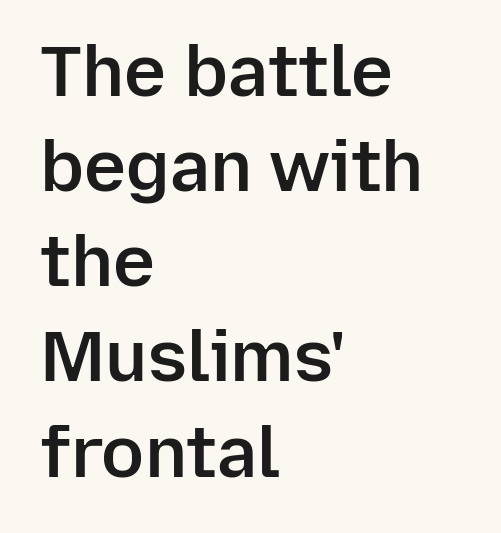
A student would call this left alignment; a typographer would say flush left, rag right. The gap between lines stays unmarked. Do the characters align in a grid? No, the font is proportional. Is this a sans? Yes — the strokes have no serifs.
